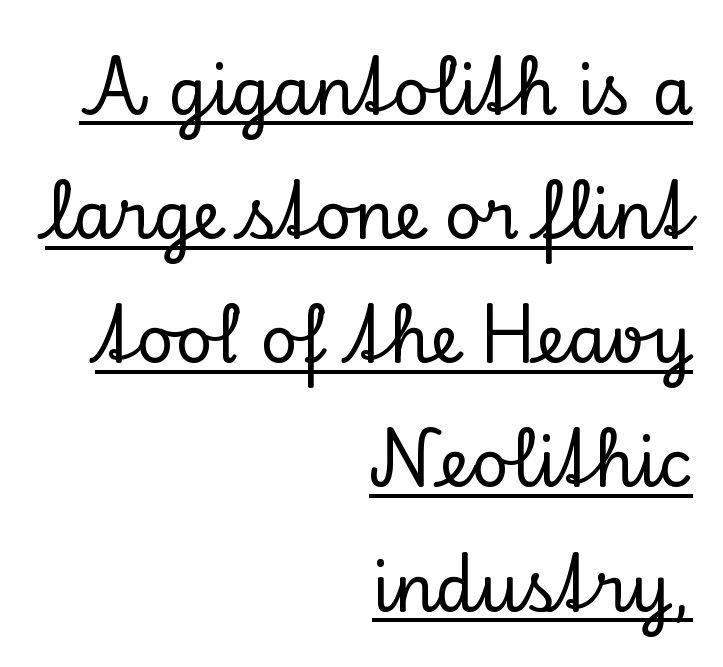
The letters advance in unequal steps, a hallmark of proportional type. Line endings align vertically; line beginnings do not. Caption: lettering with a line underneath. Every character sits straight up, as roman type does.
